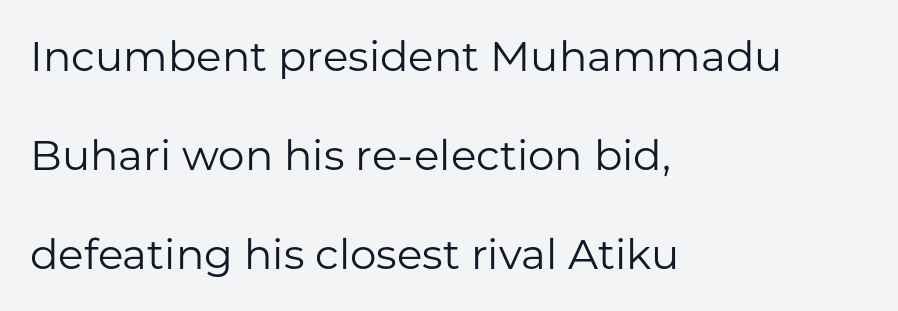
{"serif": "no", "italic": "no", "bold": "no", "weight": "regular", "width": "normal", "stroke_contrast": "low", "x_height": "medium", "monospaced": "no", "underline": "no", "align": "left", "line_spacing": "loose", "line_spacing_ratio": 2.36, "letter_spacing": "normal", "letter_spacing_em": 0.0, "glyph_px": 42}
